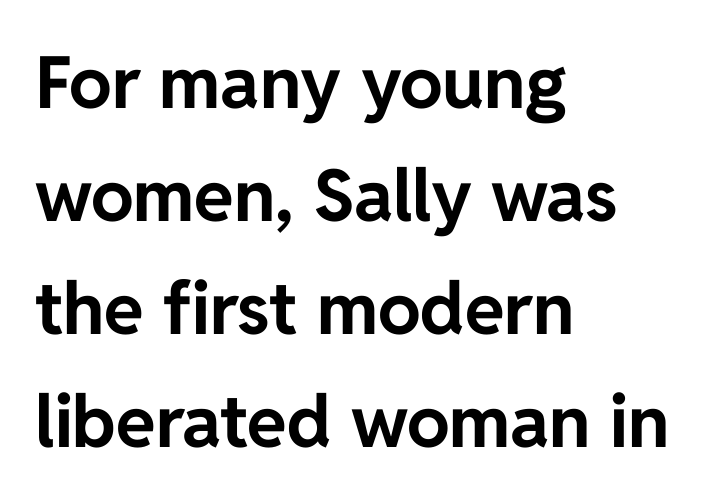
The image shows 72 px bold sans-serif type, upright; set left-aligned, normal line spacing (1.57x), normal letter spacing, not underlined; low stroke contrast and a medium x-height.
